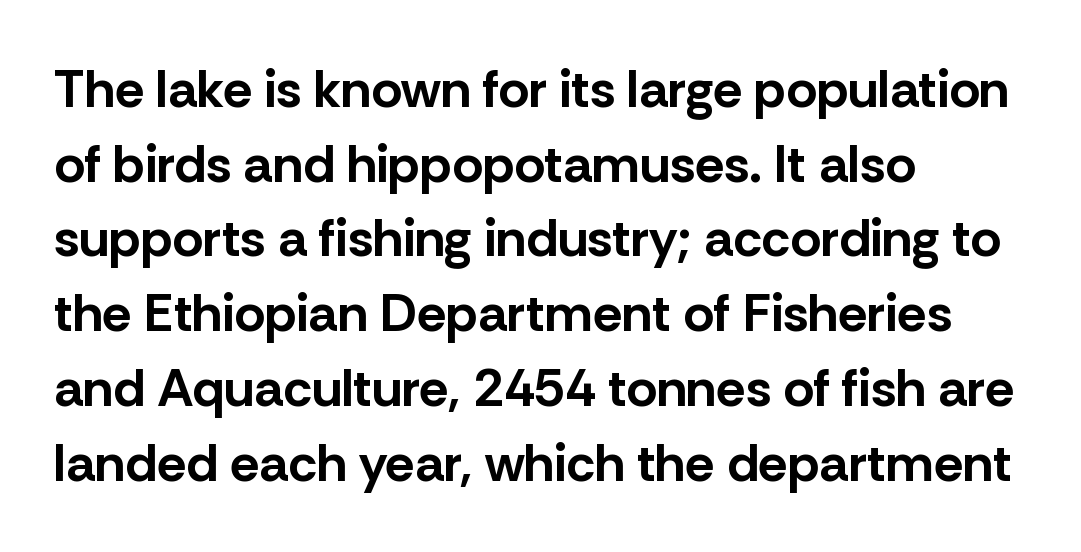
The image shows 53 px bold sans-serif type, upright; set left-aligned, normal line spacing (1.41x), normal letter spacing, not underlined; low stroke contrast and a medium x-height.
